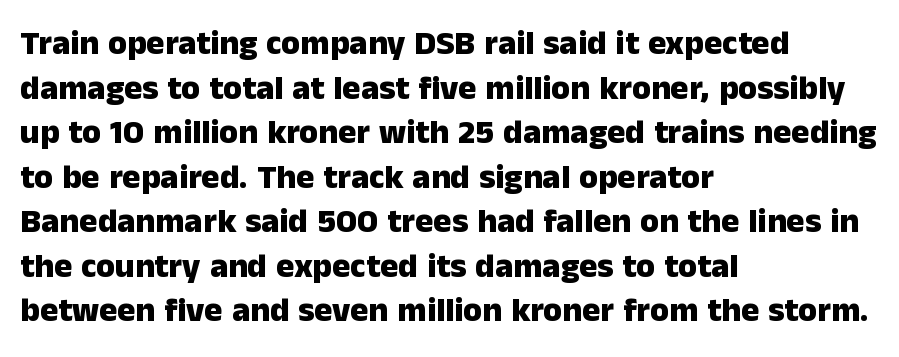
Inter-character spacing is left at the font's built-in metrics. Honestly, there is no underline to notice here at all. One glance says typical: line gaps are just what's usual. Posture: upright roman. Strokes here are thick enough to call this a true bold.
